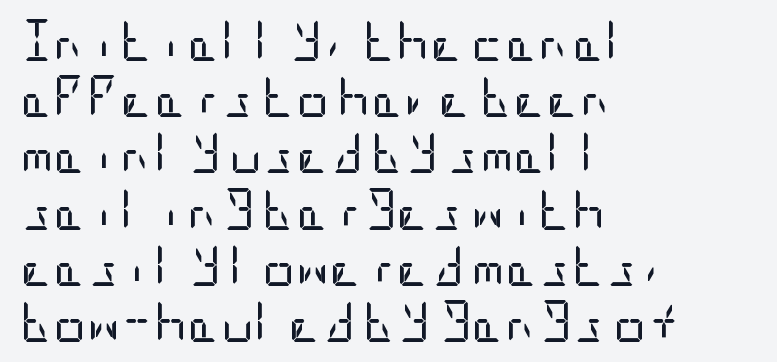
The image shows 41 px regular-weight, condensed sans-serif type, upright; set left-aligned, normal line spacing (1.37x), normal letter spacing, not underlined; low stroke contrast and a large x-height.
